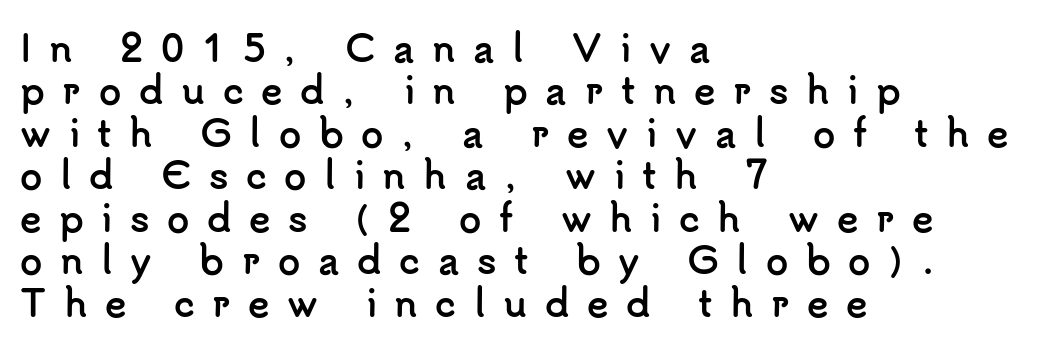
Note: no serifs on the glyphs. You could not count columns in this text — the font is proportionally spaced. A dark, heavy texture on the line: the type is bold. The strip under each line holds only bare page. The tracking reads as deliberately expanded to a designer's eye. The font's upright variant was chosen for this text.
